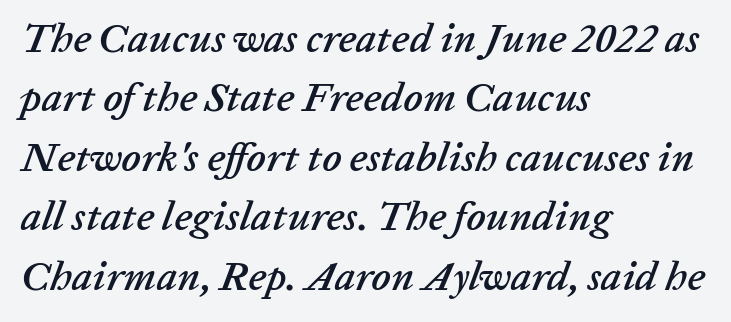
The image shows 41 px text type, italic (leaning right); set left-aligned, normal line spacing (1.45x), normal letter spacing, not underlined; low stroke contrast and a medium x-height.
